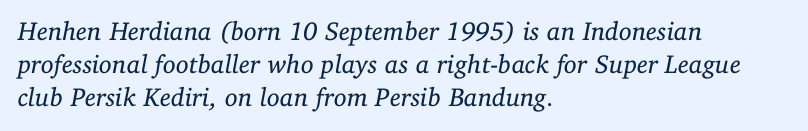
Q: Is the text bold? A: No.
Q: Is the text italic (slanted)? A: Yes, it leans right by about 11 degrees.
Q: Is the text underlined? A: No.
Q: How is the paragraph aligned? A: Left-aligned.
Q: Is the spacing between letters normal or unusually wide? A: Normal.
Q: Is the spacing between lines tight, normal or loose? A: Normal.
